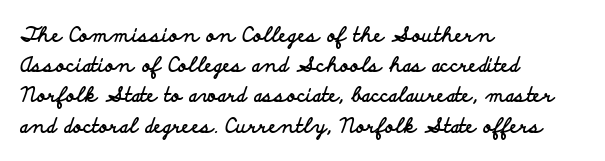
The image shows 20 px bold type; set left-aligned, normal line spacing (1.51x), normal letter spacing, not underlined.
